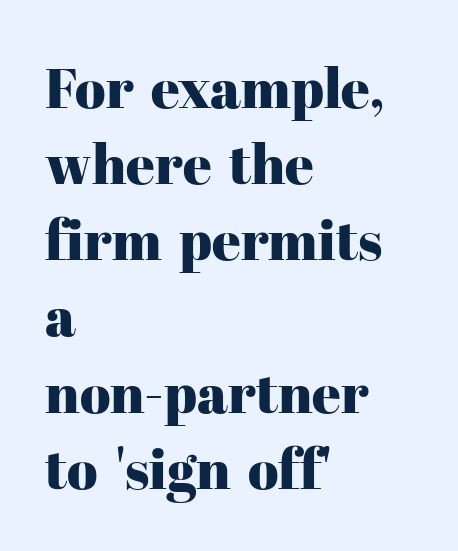
{"serif": "yes", "italic": "no", "width": "normal", "stroke_contrast": "high", "x_height": "medium", "monospaced": "no", "underline": "no", "align": "left", "line_spacing": "normal", "line_spacing_ratio": 1.36, "letter_spacing": "normal", "letter_spacing_em": 0.0, "glyph_px": 56}
